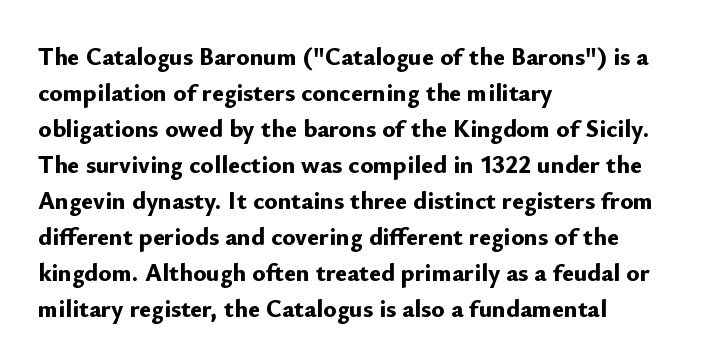
Nope, not italic — everything's standing straight. A normal amount of white space separates one row of letters from the next. Pretty heavy lettering here — definitely bold. Line starts are locked; line ends wander. Tracking here is standard; glyphs follow each other at the usual distance. Decoration check: the copy has no underline.
